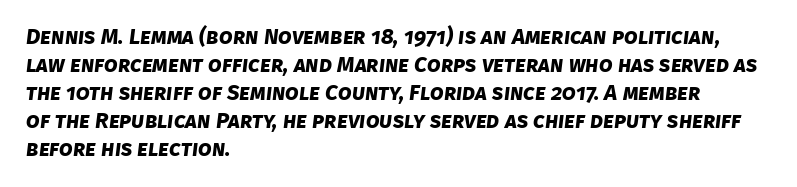
Q: Is the text bold? A: Yes.
Q: Is the text underlined? A: No.
Q: How is the paragraph aligned? A: Left-aligned.
Q: Is the spacing between letters normal or unusually wide? A: Normal.
Q: Is the spacing between lines tight, normal or loose? A: Normal.
